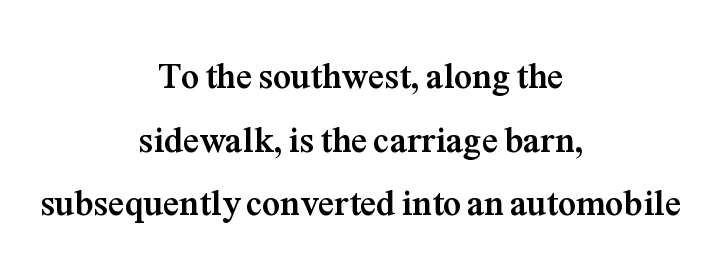
The image shows 36 px semibold serif type, upright; set centered, line spacing 1.77x, normal letter spacing, not underlined; medium stroke contrast and a medium x-height.
